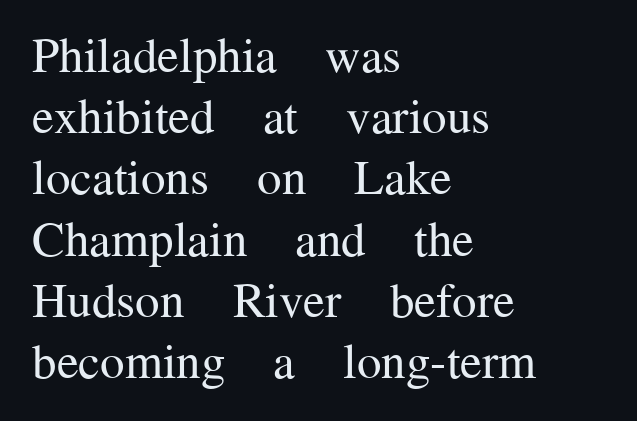
Ordinary non-slanted type is in use. There is no visible air inserted between adjacent glyphs. Type style note: has serifs. The rows are spaced the way most documents space them.
